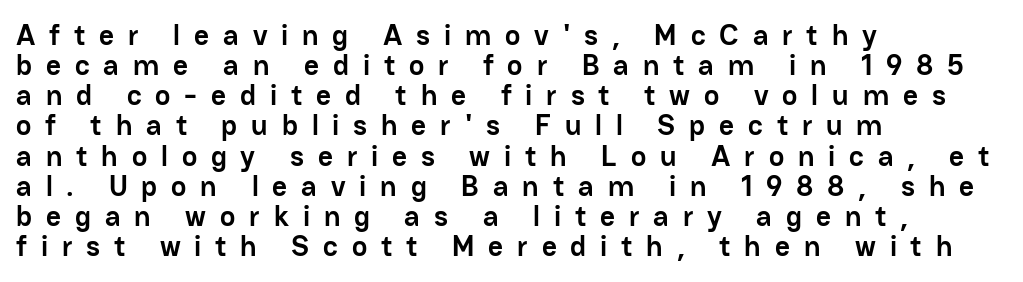
{"serif": "no", "italic": "no", "bold": "yes", "weight": "semibold", "width": "normal", "stroke_contrast": "low", "x_height": "medium", "monospaced": "no", "underline": "no", "align": "left", "line_spacing": "tight", "line_spacing_ratio": 1.04, "letter_spacing": "wide", "letter_spacing_em": 0.48, "glyph_px": 29}
